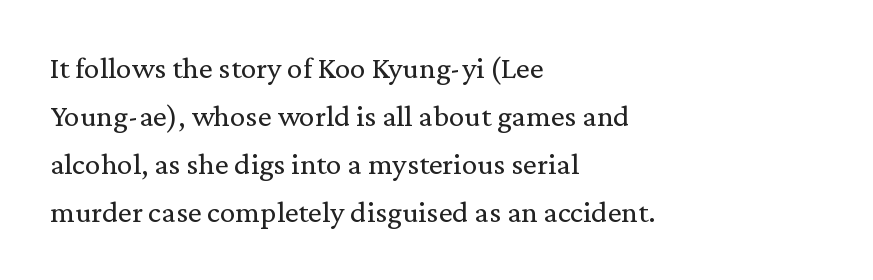
Each stroke keeps to a modest, everyday thickness or less. Letterform terminals end in serifs throughout the passage. These lines were composed using upright roman letters. Glance below the letters and you will spot only blank space. Each line starts at the same left margin while the right side varies. The designer left line spacing at the default.
